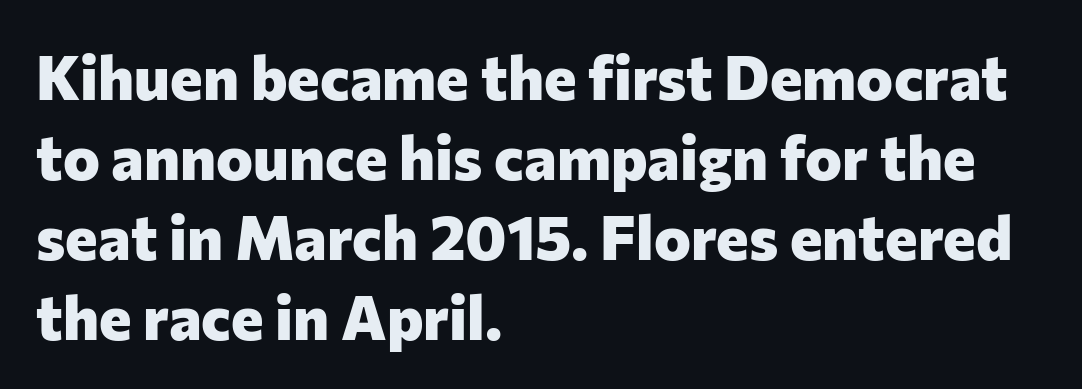
{"serif": "no", "italic": "no", "bold": "yes", "weight": "heavy", "width": "normal", "stroke_contrast": "low", "x_height": "medium", "monospaced": "no", "underline": "no", "align": "left", "line_spacing": "normal", "line_spacing_ratio": 1.29, "letter_spacing": "normal", "letter_spacing_em": 0.0, "glyph_px": 62}
